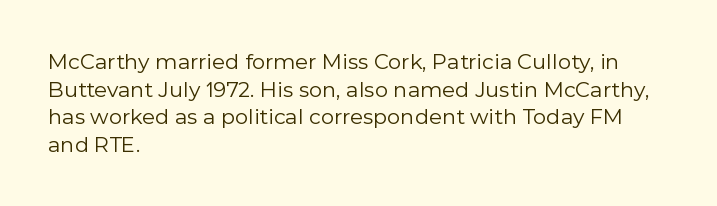
Teacher's note: observe the even left margin — that is flush-left alignment. The line texture is even and compact thanks to regular tracking. The lettering stays uniformly vertical, giving the passage a roman look. The baseline area is clear.
